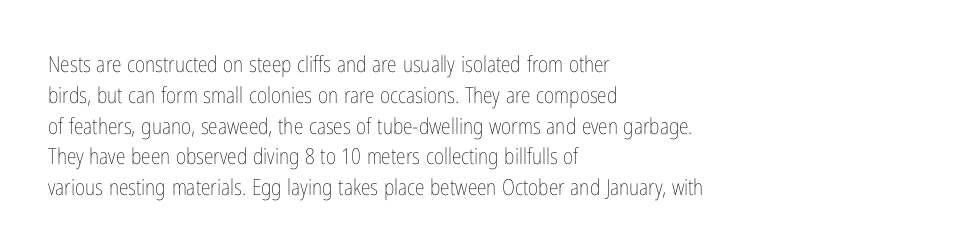
{"italic": "no", "bold": "no", "underline": "no", "align": "left", "line_spacing": "normal", "line_spacing_ratio": 1.4, "letter_spacing": "normal", "letter_spacing_em": 0.0, "glyph_px": 22}
